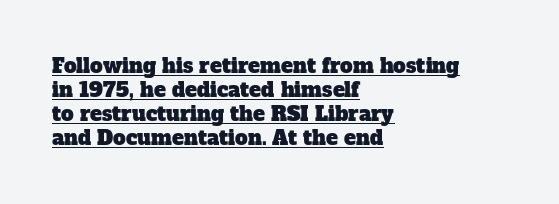
Descenders here cross a horizontal rule under the line. Standard letterfit; no display-style spreading of the glyphs. A student would call this left alignment; a typographer would say flush left, rag right.
